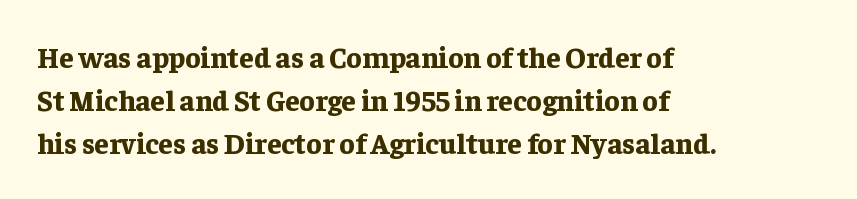
You can tell it's not italic because the verticals are truly vertical. Is the block centered? No — it sits flush against the left margin. Classification — serif. Each word holds together tightly as a unit, with standard inter-letter gaps.
